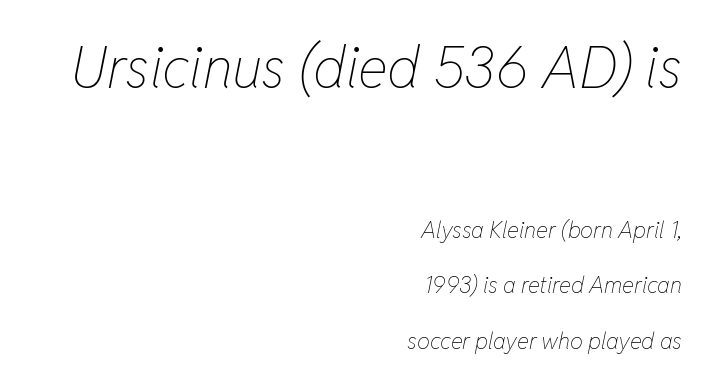
{"italic": "yes", "lean": "right", "slant_degrees": 11, "bold": "no", "weight": "thin", "width": "condensed", "stroke_contrast": "low", "x_height": "medium", "monospaced": "no", "underline": "no", "align": "right", "line_spacing": "loose", "line_spacing_ratio": 2.42, "letter_spacing": "normal", "letter_spacing_em": 0.0, "larger_block": "first", "size_ratio": 2.48, "glyph_px": 57}
